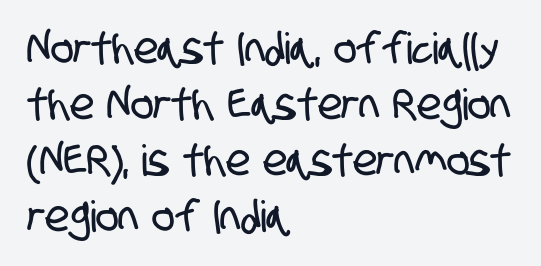
Nothing unusual about the tracking: characters are spaced as the font intends. Grotesque or geometric, the face here clearly has no serifs. Character widths vary here, with narrow letters taking less room than wide ones. Vertical spacing — default. The foot of each line stays bare and open. The ragged edge is on the right, which tells us the setting is flush left.
